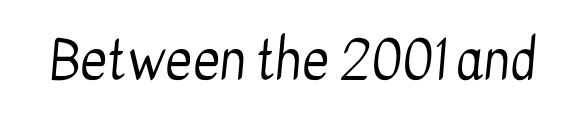
Q: Is the text bold? A: No.
Q: Is the typeface a serif or a sans-serif typeface? A: Sans-serif.
Q: Is the text underlined? A: No.
Q: Is the spacing between letters normal or unusually wide? A: Normal.
Q: Width (condensed, normal, or wide)? A: Condensed.
Q: Stroke contrast? A: Low.
Q: x-height? A: Medium.
Q: Monospaced? A: No.
